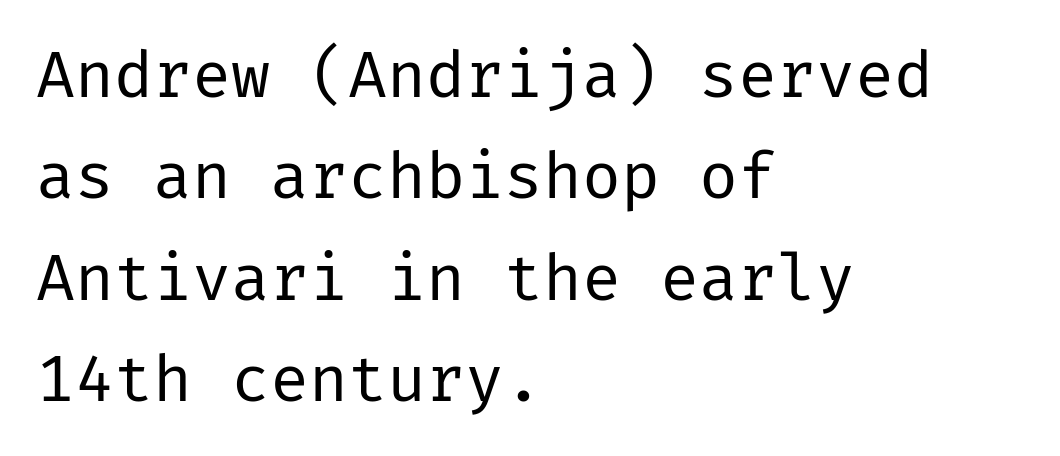
Q: Is the text bold? A: No.
Q: Is the text italic (slanted)? A: No, it is upright.
Q: Is the typeface a serif or a sans-serif typeface? A: Sans-serif.
Q: Is the text underlined? A: No.
Q: How is the paragraph aligned? A: Left-aligned.
Q: Is the spacing between letters normal or unusually wide? A: Normal.
Q: Is the spacing between lines tight, normal or loose? A: Normal.
Q: Width (condensed, normal, or wide)? A: Normal.
Q: Stroke contrast? A: Low.
Q: x-height? A: Medium.
